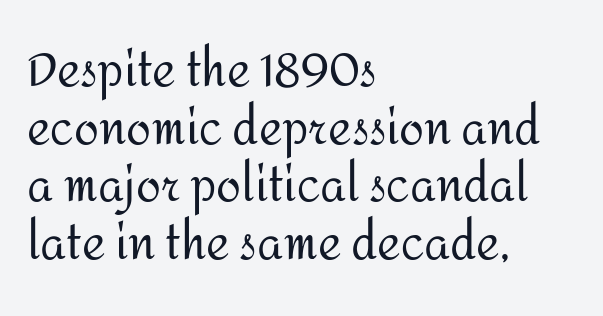
Q: Is the text bold? A: No.
Q: Is the text italic (slanted)? A: No, it is upright.
Q: Is the typeface a serif or a sans-serif typeface? A: Sans-serif.
Q: Is the text underlined? A: No.
Q: How is the paragraph aligned? A: Left-aligned.
Q: Is the spacing between letters normal or unusually wide? A: Normal.
Q: Is the spacing between lines tight, normal or loose? A: Normal.
Q: Width (condensed, normal, or wide)? A: Normal.
Q: Stroke contrast? A: Medium.
Q: x-height? A: Medium.
Q: Monospaced? A: No.
